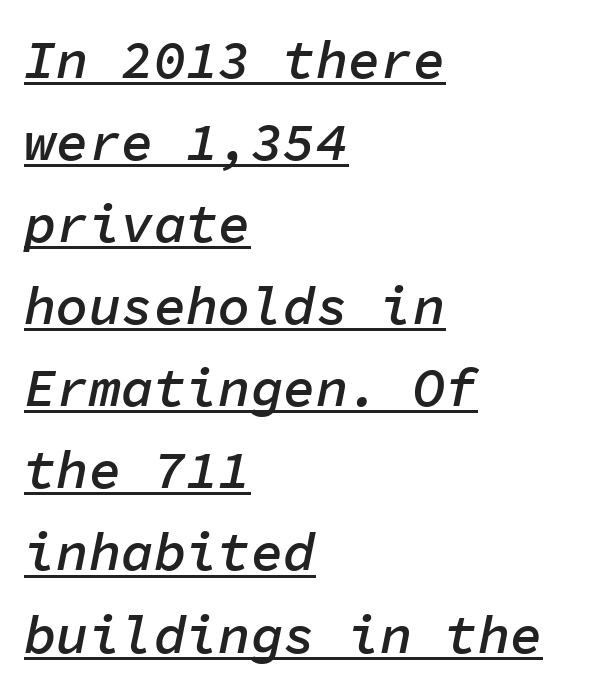
Q: Is the text bold? A: Semi-bold.
Q: Is the text italic (slanted)? A: Yes, it leans right by about 11 degrees.
Q: Is the text underlined? A: Yes.
Q: How is the paragraph aligned? A: Left-aligned.
Q: Is the spacing between letters normal or unusually wide? A: Normal.
Q: Is the spacing between lines tight, normal or loose? A: Normal.
Q: Width (condensed, normal, or wide)? A: Normal.
Q: Stroke contrast? A: Low.
Q: x-height? A: Medium.
Q: Monospaced? A: Yes.
